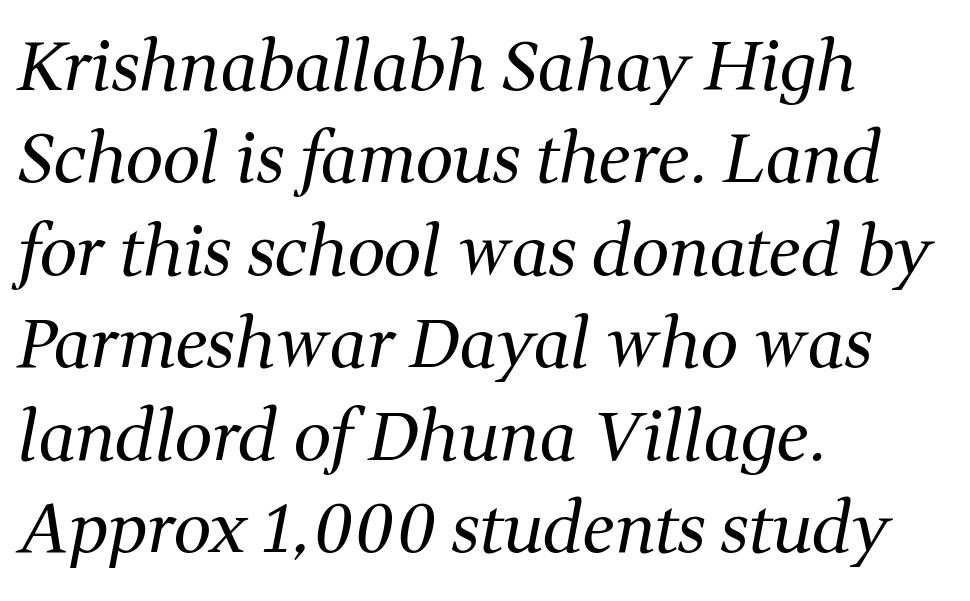
Is there much room between lines? A standard amount, neither cramped nor airy. Has an underline been added? It has not. Honestly, the letter spacing is just normal — you wouldn't notice it. Slanted lettering throughout. Horizontally, the lines are justified to the leading edge only. The letters advance in unequal steps, a hallmark of proportional type.
